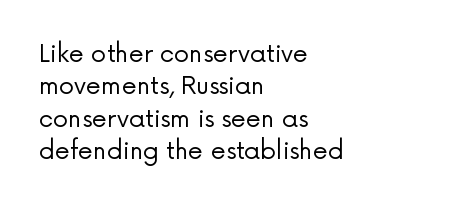
The typesetter chose a ragged-right arrangement here. In terms of letterspacing, this is plain default setting. Descenders hang freely into open space. A typesetter would call this leading conventional body-copy spacing. Stems and bowls with no extra thickness — not bold.
